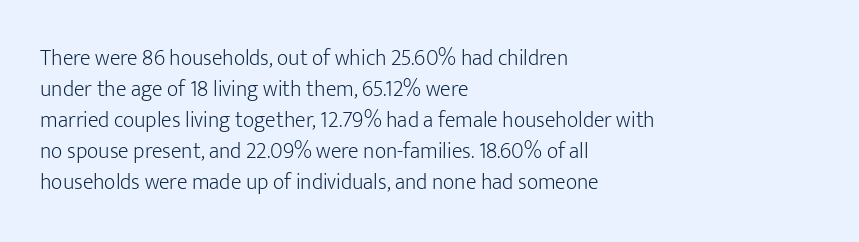
{"italic": "no", "bold": "no", "underline": "no", "align": "left", "line_spacing": "normal", "line_spacing_ratio": 1.41, "letter_spacing": "normal", "letter_spacing_em": 0.0, "glyph_px": 22}
